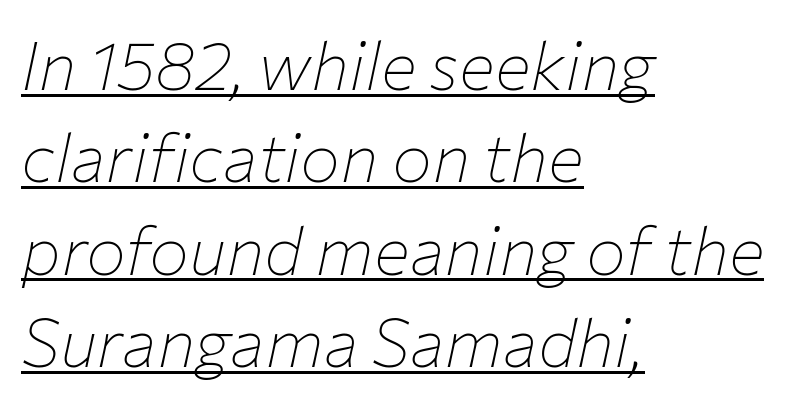
The image shows 67 px thin type, italic (leaning right); set left-aligned, normal line spacing (1.38x), normal letter spacing, underlined; low stroke contrast and a medium x-height.
